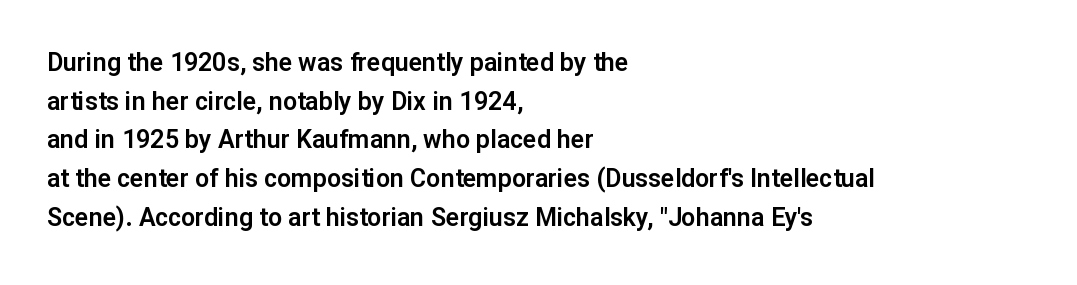
Q: Is the text italic (slanted)? A: No, it is upright.
Q: Is the text underlined? A: No.
Q: How is the paragraph aligned? A: Left-aligned.
Q: Is the spacing between letters normal or unusually wide? A: Normal.
Q: Is the spacing between lines tight, normal or loose? A: Normal.
